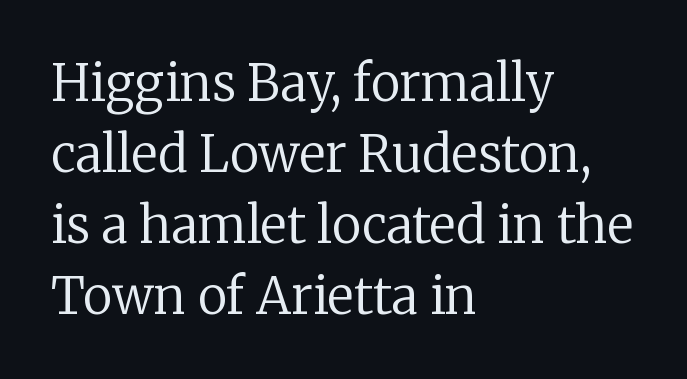
{"serif": "yes", "italic": "no", "bold": "no", "weight": "regular", "width": "normal", "stroke_contrast": "low", "x_height": "medium", "monospaced": "no", "underline": "no", "align": "left", "line_spacing": "normal", "line_spacing_ratio": 1.42, "letter_spacing": "normal", "letter_spacing_em": 0.0, "glyph_px": 50}
